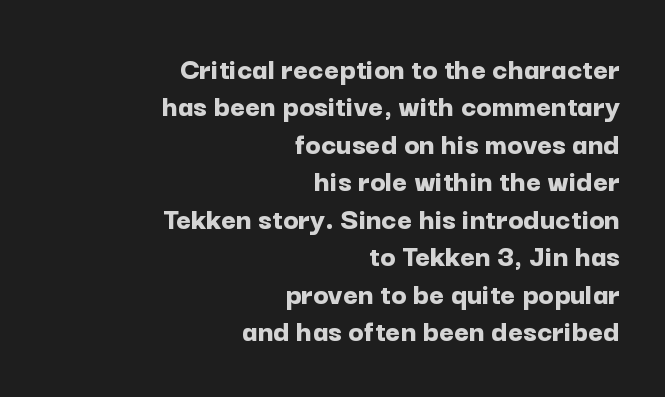
{"serif": "no", "italic": "no", "bold": "yes", "weight": "bold", "width": "normal", "stroke_contrast": "low", "x_height": "medium", "monospaced": "no", "underline": "no", "align": "right", "line_spacing_ratio": 1.17, "letter_spacing": "normal", "letter_spacing_em": 0.0, "glyph_px": 32}
